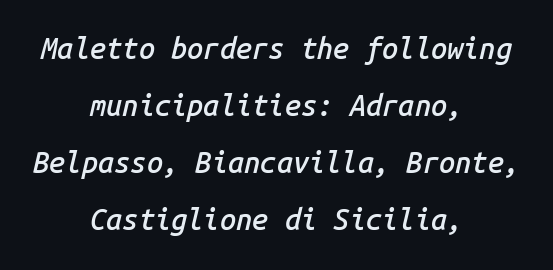
{"italic": "yes", "lean": "right", "slant_degrees": 14, "bold": "semi", "weight": "semibold", "width": "normal", "stroke_contrast": "low", "x_height": "medium", "monospaced": "yes", "underline": "no", "align": "center", "line_spacing": "loose", "line_spacing_ratio": 1.97, "letter_spacing": "normal", "letter_spacing_em": 0.0, "glyph_px": 29}
